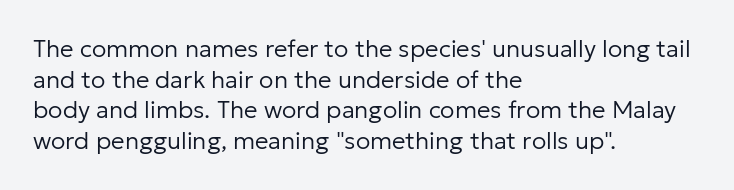
{"italic": "no", "bold": "no", "underline": "no", "align": "left", "line_spacing": "normal", "line_spacing_ratio": 1.28, "letter_spacing": "normal", "letter_spacing_em": 0.0, "glyph_px": 24}
